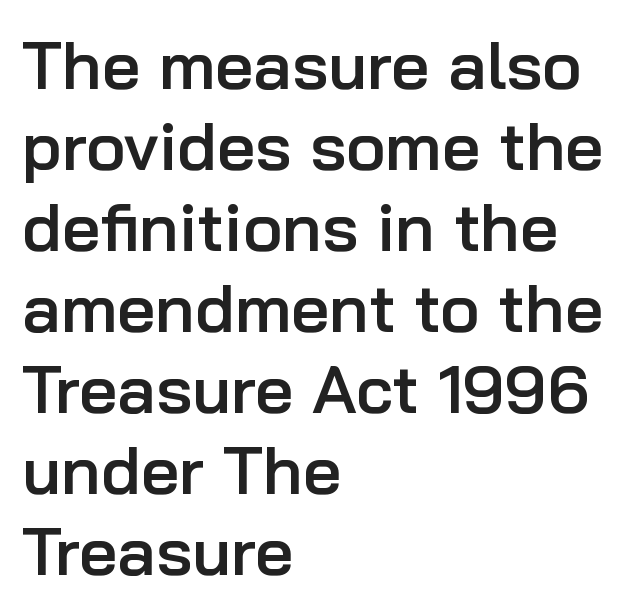
The image shows 67 px semibold sans-serif type, upright; set left-aligned, line spacing 1.21x, normal letter spacing, not underlined; low stroke contrast and a medium x-height.
